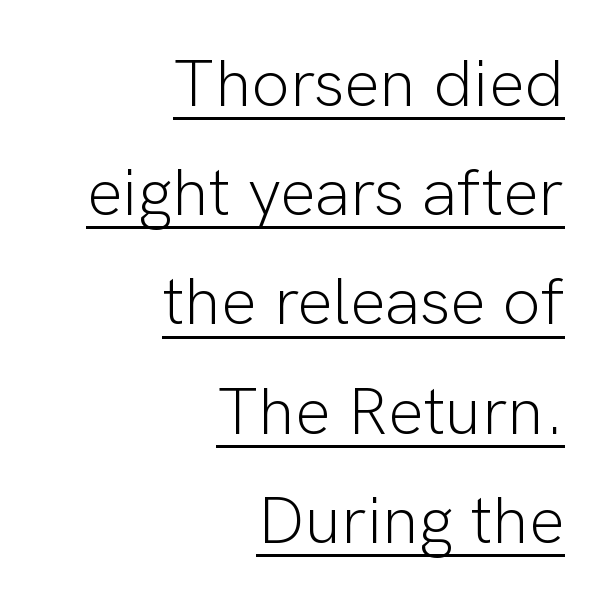
The image shows 67 px light sans-serif type, upright; set right-aligned, normal line spacing (1.63x), normal letter spacing, underlined; low stroke contrast and a medium x-height.
